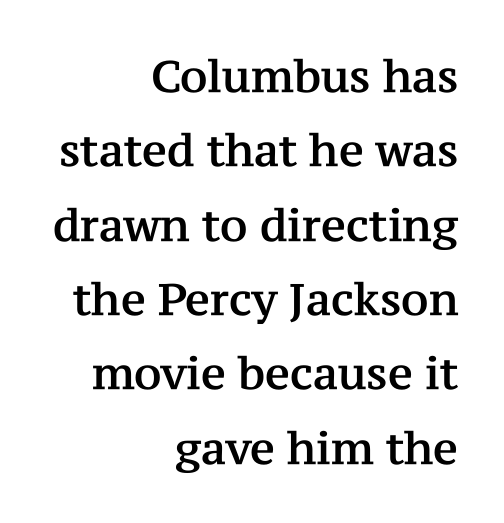
The image shows 44 px serif type, upright; set right-aligned, normal line spacing (1.69x), normal letter spacing, not underlined; medium stroke contrast and a medium x-height.
